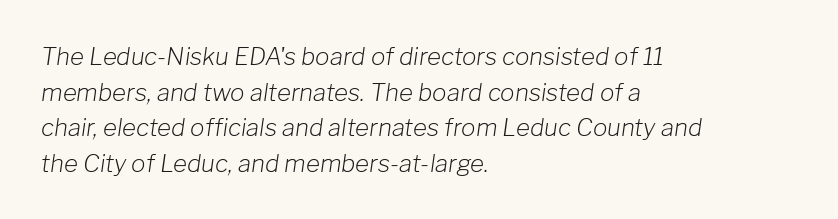
The image shows 24 px text type, italic (leaning right); set left-aligned, normal line spacing (1.48x), normal letter spacing, not underlined.
